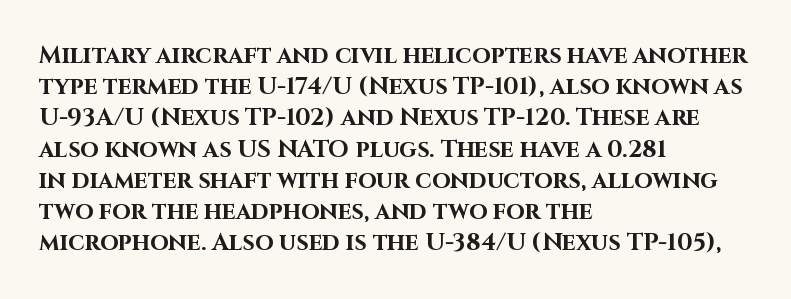
{"italic": "no", "bold": "yes", "underline": "no", "align": "left", "line_spacing": "normal", "line_spacing_ratio": 1.3, "letter_spacing": "normal", "letter_spacing_em": 0.0, "glyph_px": 24}
